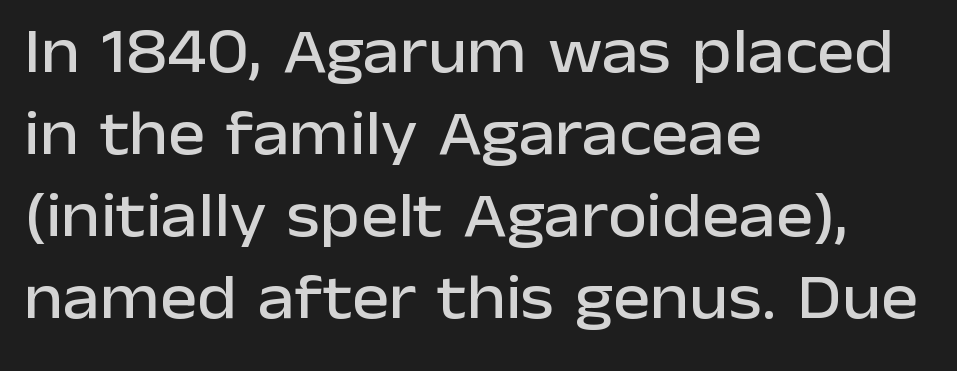
{"serif": "no", "italic": "no", "width": "normal", "stroke_contrast": "low", "x_height": "medium", "monospaced": "no", "underline": "no", "align": "left", "line_spacing": "normal", "line_spacing_ratio": 1.3, "letter_spacing": "normal", "letter_spacing_em": 0.0, "glyph_px": 63}
